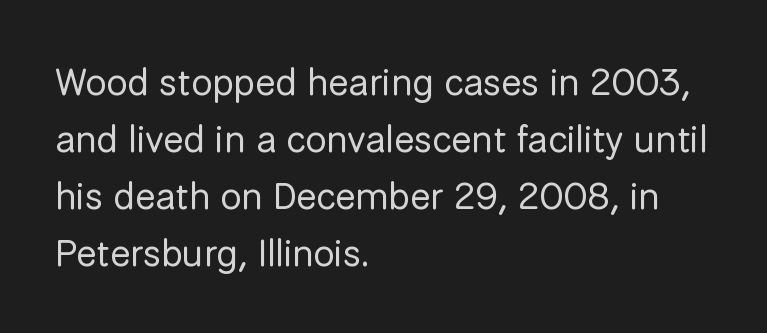
What stands out about the letter spacing? Nothing — it is the standard amount. The passage shown is not bold in any degree. This sample has the flowing, uneven cadence of proportional lettering. The font family rendered here belongs to the sans-serif group. Italic? Not at all — the glyphs are vertical.
